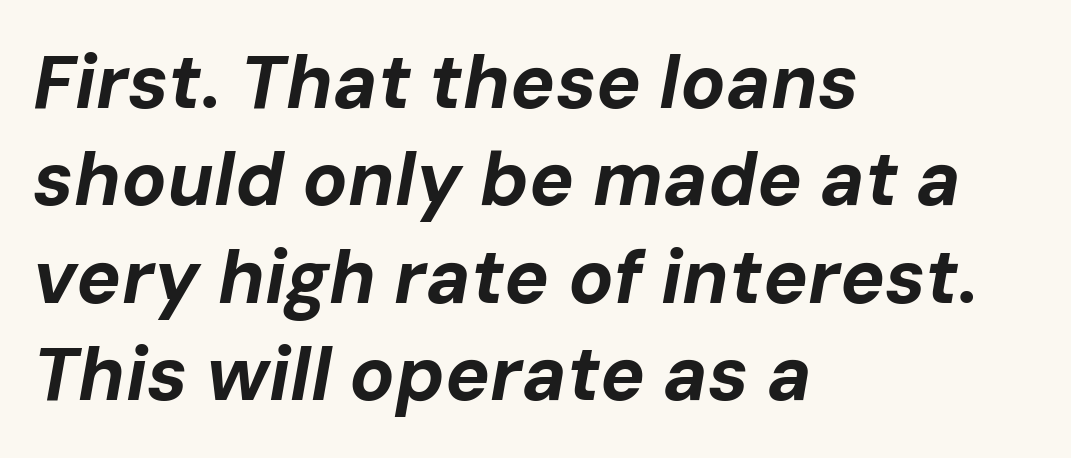
The image shows 75 px bold type, italic (leaning right); set left-aligned, normal line spacing (1.3x), normal letter spacing, not underlined; low stroke contrast and a medium x-height.
